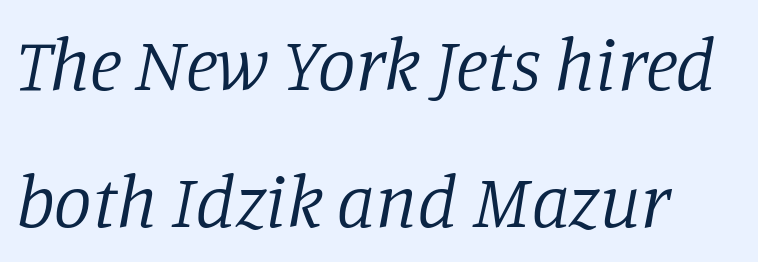
The image shows 75 px regular-weight serif type, italic (leaning right); set left-aligned, line spacing 1.83x, normal letter spacing, not underlined; low stroke contrast and a large x-height.
